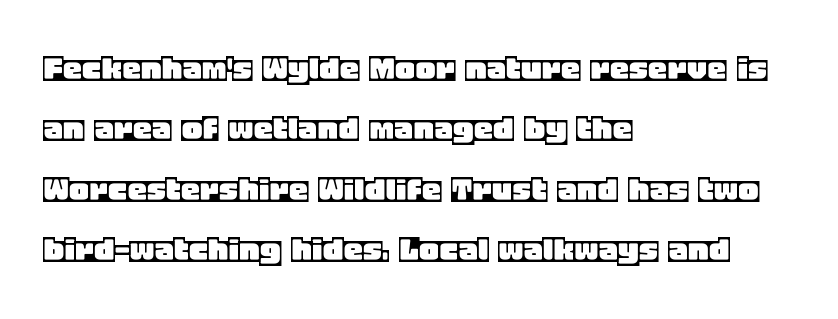
Letters rest on an invisible, unmarked baseline. Every character sits straight up, as roman type does. This sample keeps an unexceptional amount of space between lines. Layout note: lines flush left.
